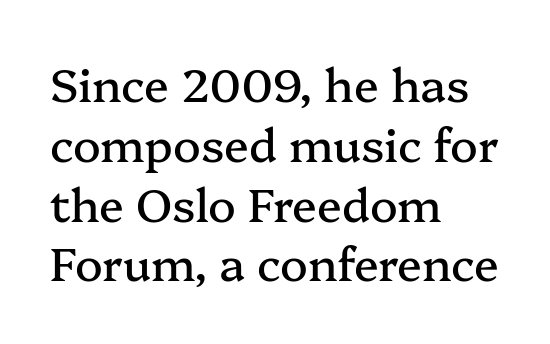
{"serif": "yes", "italic": "no", "width": "normal", "stroke_contrast": "medium", "x_height": "medium", "monospaced": "no", "underline": "no", "align": "left", "line_spacing": "normal", "line_spacing_ratio": 1.3, "letter_spacing": "normal", "letter_spacing_em": 0.0, "glyph_px": 46}
